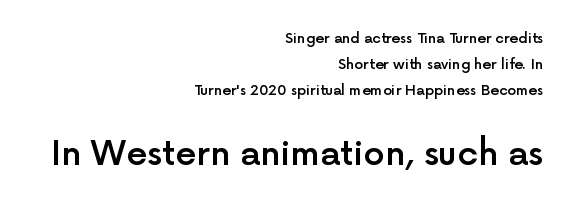
The image shows 34 px semibold sans-serif type, upright; set right-aligned, line spacing 1.84x, normal letter spacing, not underlined; the second (bottom) block is 2.43x larger; a medium x-height.
